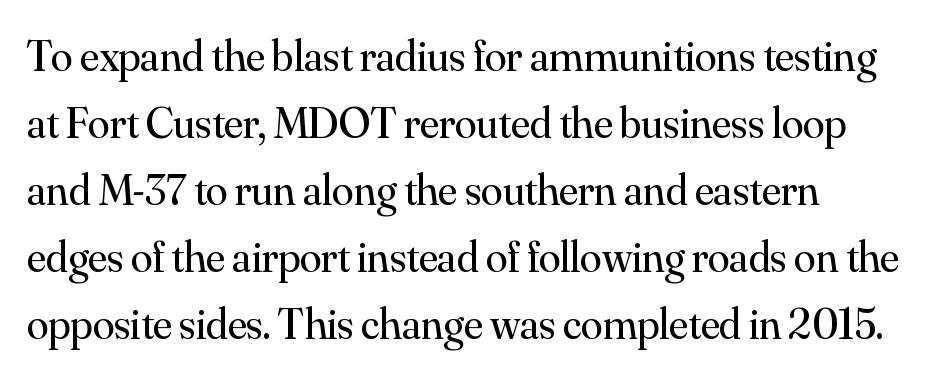
The font family rendered here belongs to the serif group. Beneath every word, the page is bare. Each line starts at the same left margin while the right side varies. Upright lettering throughout. The passage shown has conventional tracking throughout. This sample has the flowing, uneven cadence of proportional lettering.
